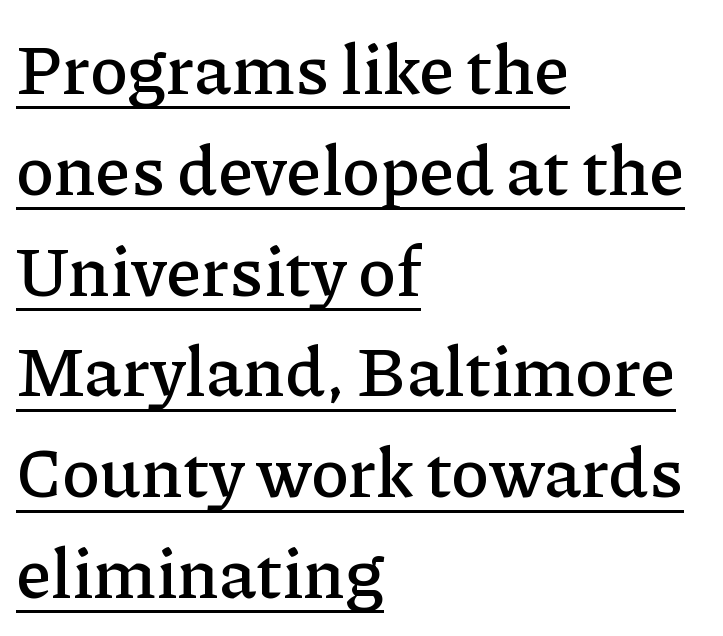
The image shows 70 px serif type, upright; set left-aligned, normal line spacing (1.44x), normal letter spacing, underlined; low stroke contrast and a medium x-height.
